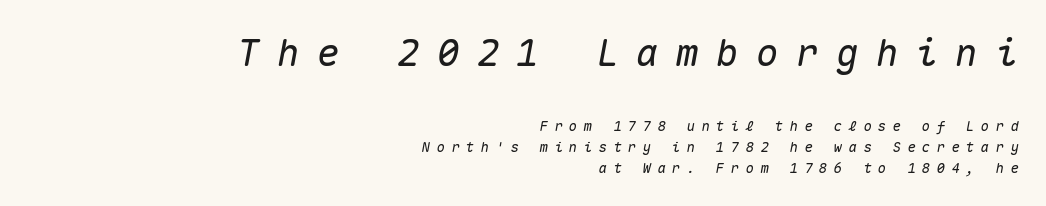
The vertical gap from one line to the next is medium. Is the letter spacing exaggerated? Yes — the characters are pushed far apart. The face used here is monospaced, like something from a code editor. This rendering features lettering with no underline. Whoever set this made the first block the dominant, larger element.
